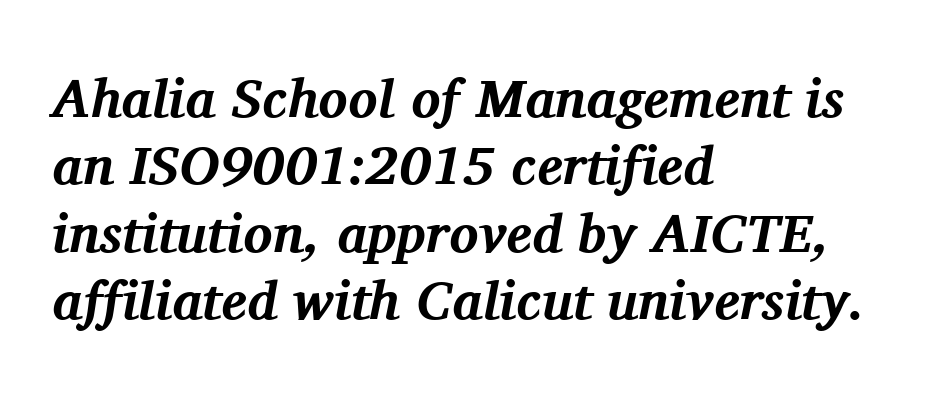
Q: Is the text bold? A: Yes.
Q: Is the text italic (slanted)? A: Yes, it leans right by about 11 degrees.
Q: Is the typeface a serif or a sans-serif typeface? A: Serif.
Q: Is the text underlined? A: No.
Q: How is the paragraph aligned? A: Left-aligned.
Q: Is the spacing between letters normal or unusually wide? A: Normal.
Q: Is the spacing between lines tight, normal or loose? A: Normal.
Q: Width (condensed, normal, or wide)? A: Normal.
Q: Stroke contrast? A: Medium.
Q: x-height? A: Medium.
Q: Monospaced? A: No.
